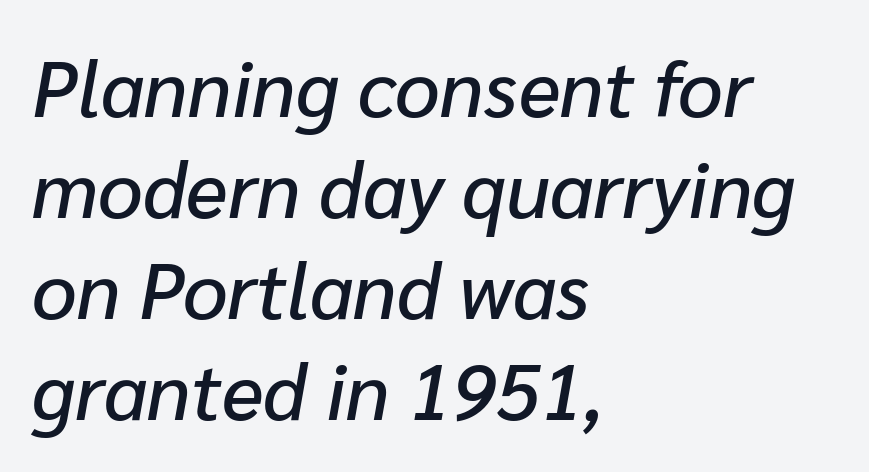
The image shows 79 px text type, italic (leaning right); set left-aligned, normal line spacing (1.28x), normal letter spacing, not underlined; low stroke contrast and a medium x-height.
